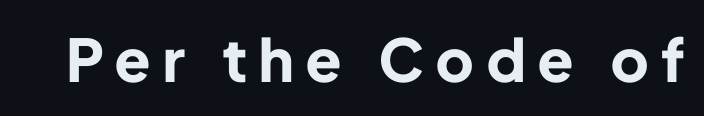
This sample uses an upright cut, with every glyph sitting square on the baseline. The face used here is a sans, in the tradition of grotesques and geometrics. The passage shown is typed in a proportional face where columns would drift. The rendering uses a bold face; every stroke is thick and dark.
